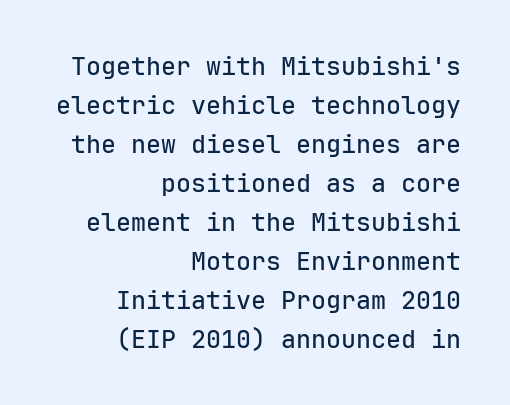
{"italic": "no", "underline": "no", "align": "right", "line_spacing": "normal", "line_spacing_ratio": 1.56, "letter_spacing": "normal", "letter_spacing_em": 0.0, "glyph_px": 25}
